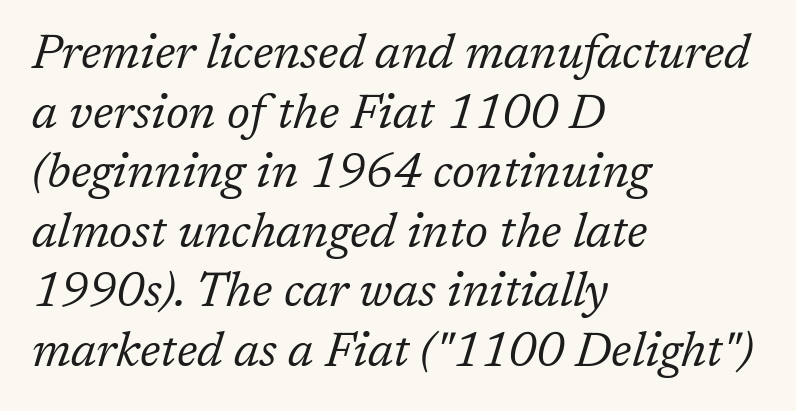
The image shows 48 px regular-weight serif type, italic (leaning right); set left-aligned, line spacing 1.24x, normal letter spacing, not underlined; low stroke contrast and a medium x-height.
